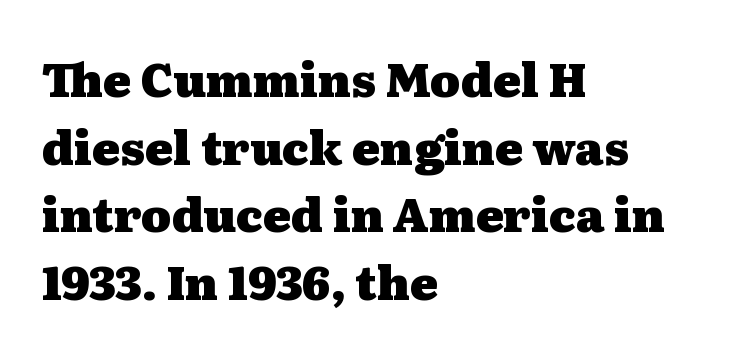
Q: Is the text bold? A: Yes.
Q: Is the text italic (slanted)? A: No, it is upright.
Q: Is the typeface a serif or a sans-serif typeface? A: Serif.
Q: Is the text underlined? A: No.
Q: How is the paragraph aligned? A: Left-aligned.
Q: Is the spacing between letters normal or unusually wide? A: Normal.
Q: Is the spacing between lines tight, normal or loose? A: Normal.
Q: Width (condensed, normal, or wide)? A: Wide.
Q: Stroke contrast? A: Medium.
Q: x-height? A: Medium.
Q: Monospaced? A: No.
